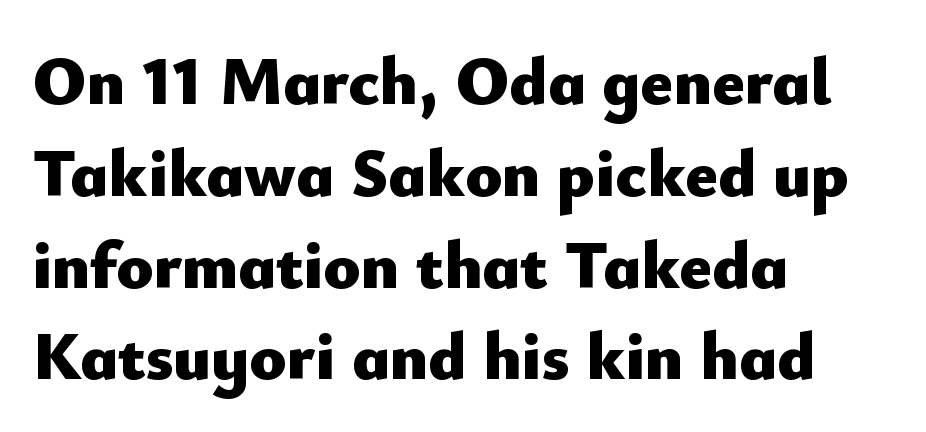
Q: Is the text bold? A: Yes.
Q: Is the text italic (slanted)? A: No, it is upright.
Q: Is the typeface a serif or a sans-serif typeface? A: Sans-serif.
Q: Is the text underlined? A: No.
Q: How is the paragraph aligned? A: Left-aligned.
Q: Is the spacing between letters normal or unusually wide? A: Normal.
Q: Is the spacing between lines tight, normal or loose? A: Normal.
Q: Width (condensed, normal, or wide)? A: Normal.
Q: Stroke contrast? A: Low.
Q: x-height? A: Small.
Q: Monospaced? A: No.
